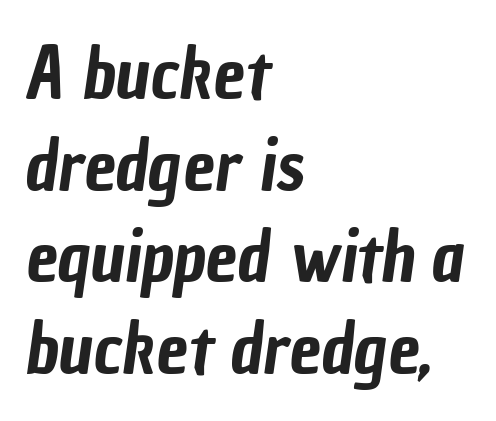
{"serif": "no", "width": "condensed", "stroke_contrast": "low", "x_height": "medium", "monospaced": "no", "underline": "no", "align": "left", "line_spacing": "normal", "line_spacing_ratio": 1.29, "letter_spacing": "normal", "letter_spacing_em": 0.0, "glyph_px": 71}
